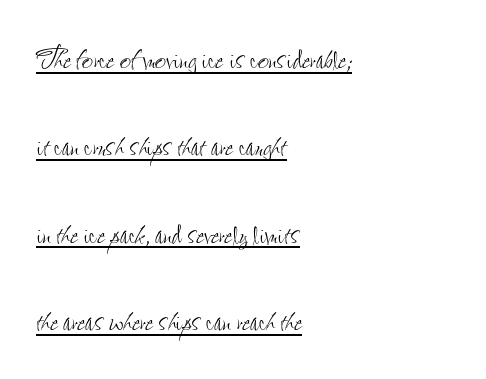
The rendering anchors every line to the left-hand side. Does extra space separate the letters? No, they use regular spacing. These lines are rendered in a variable-pitch font. Every word sits above its own underline.
